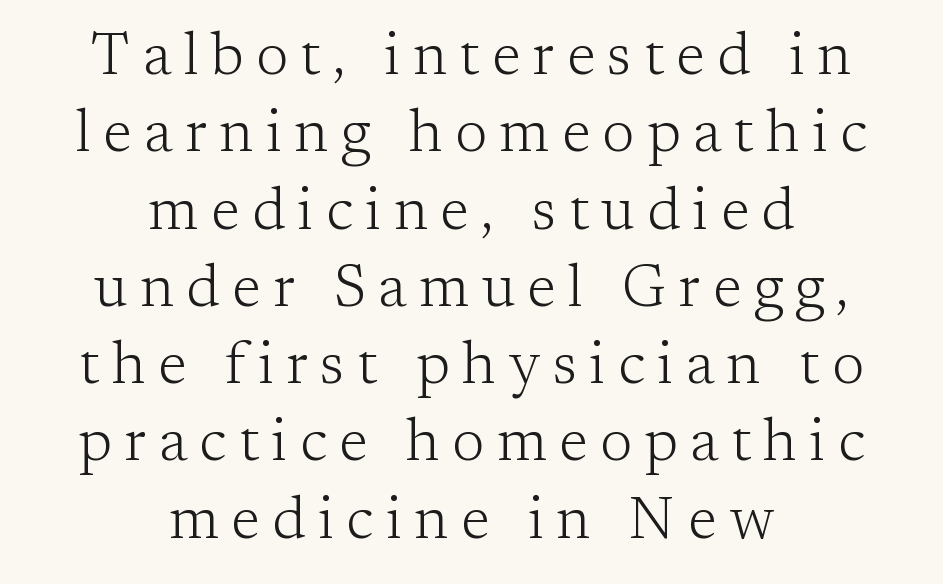
The lines in this sample share a center point and differ in where they start and stop. The rendering inserts visible extra space after every character. Spacing verdict: proportional, widths tailored to each character. Vertical spacing — default. The font sits on the lighter half of the weight spectrum, regular included. Letterform terminals end in serifs throughout the passage.
